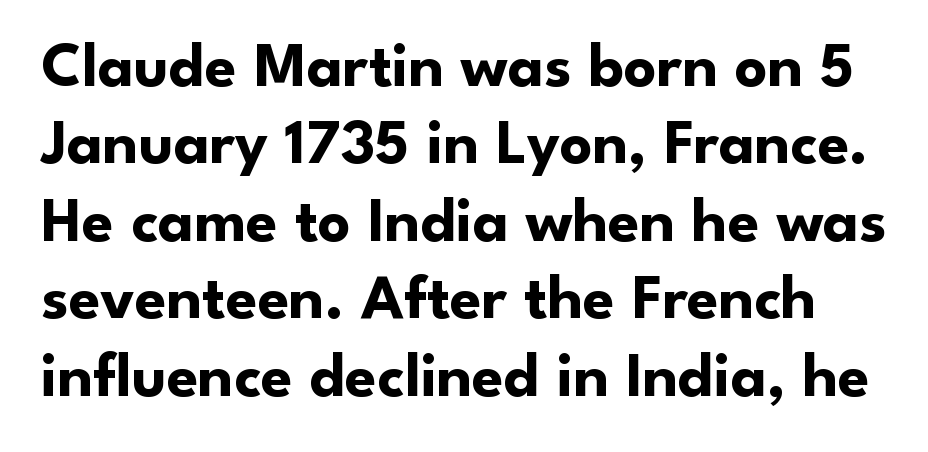
Q: Is the text bold? A: Yes.
Q: Is the text italic (slanted)? A: No, it is upright.
Q: Is the typeface a serif or a sans-serif typeface? A: Sans-serif.
Q: Is the text underlined? A: No.
Q: Is the spacing between letters normal or unusually wide? A: Normal.
Q: Width (condensed, normal, or wide)? A: Normal.
Q: Stroke contrast? A: Low.
Q: x-height? A: Small.
Q: Monospaced? A: No.
